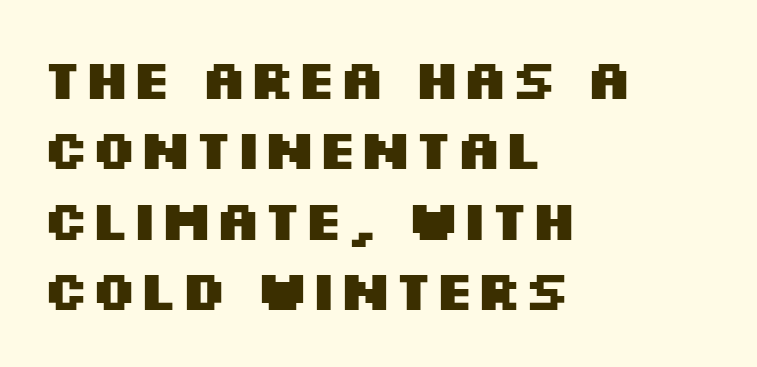
There is no visible air inserted between adjacent glyphs. Do the characters align in a grid? No, the font is proportional. Where is the straight margin? On the left. The rows are spaced the way most documents space them. Bare-footed words on every line. The typography opts for an upright posture over an oblique one.
